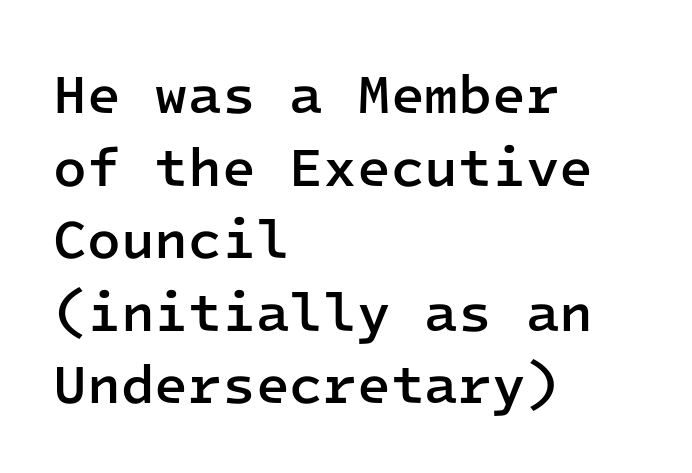
{"serif": "no", "italic": "no", "bold": "semi", "weight": "semibold", "width": "normal", "stroke_contrast": "low", "x_height": "medium", "monospaced": "yes", "underline": "no", "align": "left", "line_spacing": "normal", "line_spacing_ratio": 1.32, "letter_spacing": "normal", "letter_spacing_em": 0.0, "glyph_px": 55}
